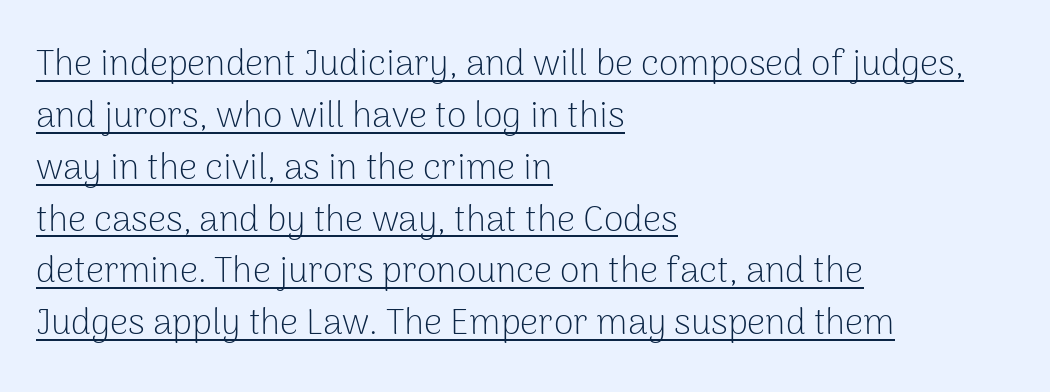
Q: Is the text bold? A: No.
Q: Is the text italic (slanted)? A: No, it is upright.
Q: Is the typeface a serif or a sans-serif typeface? A: Sans-serif.
Q: Is the text underlined? A: Yes.
Q: How is the paragraph aligned? A: Left-aligned.
Q: Is the spacing between letters normal or unusually wide? A: Normal.
Q: Is the spacing between lines tight, normal or loose? A: Normal.
Q: Width (condensed, normal, or wide)? A: Normal.
Q: Stroke contrast? A: Low.
Q: x-height? A: Medium.
Q: Monospaced? A: No.
